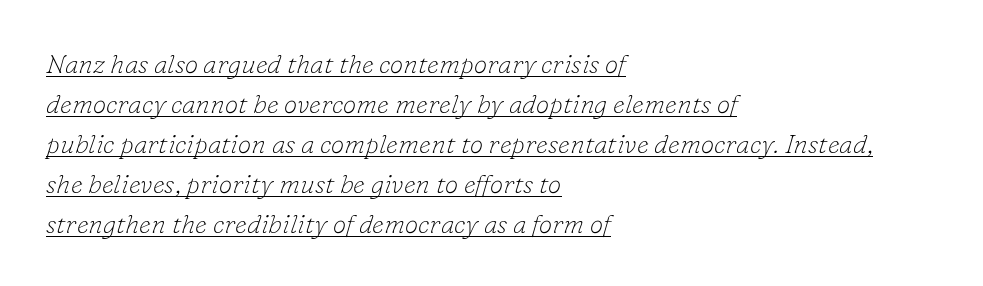
Rows of type keep a routine distance in the vertical direction. No chunkiness to these letters — they're not bold. Slanted lettering throughout. These lines keep a tight, regular rhythm from letter to letter.
